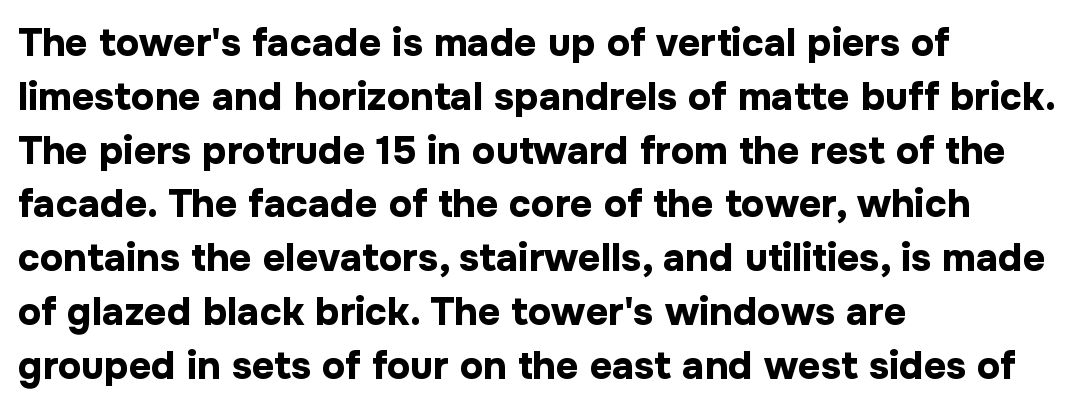
The image shows 39 px bold sans-serif type, upright; set left-aligned, normal line spacing (1.38x), normal letter spacing, not underlined; low stroke contrast and a medium x-height.
